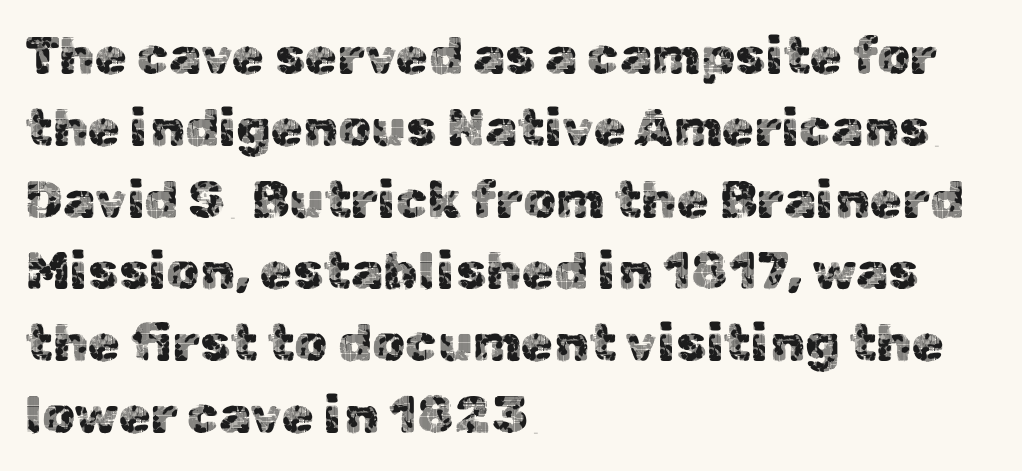
{"serif": "no", "italic": "no", "width": "normal", "x_height": "medium", "monospaced": "no", "underline": "no", "align": "left", "line_spacing": "normal", "line_spacing_ratio": 1.38, "letter_spacing": "normal", "letter_spacing_em": 0.0, "glyph_px": 52}
